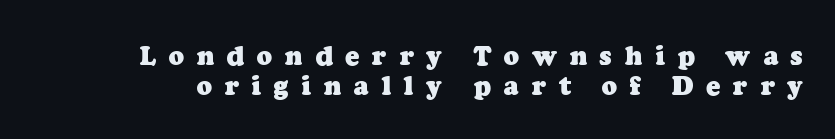
Q: Is the text bold? A: Yes.
Q: Is the text underlined? A: No.
Q: Is the spacing between letters normal or unusually wide? A: Unusually wide.
Q: Is the spacing between lines tight, normal or loose? A: Tight.
